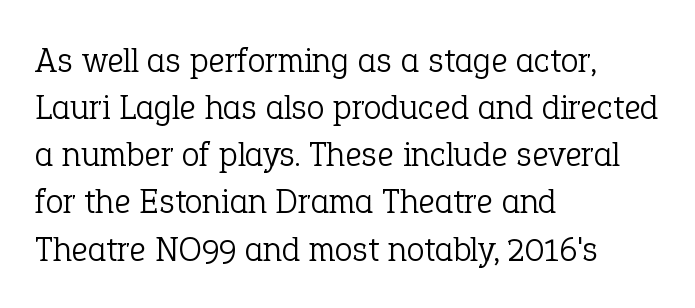
Q: Is the text bold? A: No.
Q: Is the text italic (slanted)? A: No, it is upright.
Q: Is the typeface a serif or a sans-serif typeface? A: Serif.
Q: Is the text underlined? A: No.
Q: How is the paragraph aligned? A: Left-aligned.
Q: Is the spacing between letters normal or unusually wide? A: Normal.
Q: Is the spacing between lines tight, normal or loose? A: Normal.
Q: Width (condensed, normal, or wide)? A: Normal.
Q: Stroke contrast? A: Low.
Q: x-height? A: Medium.
Q: Monospaced? A: No.
